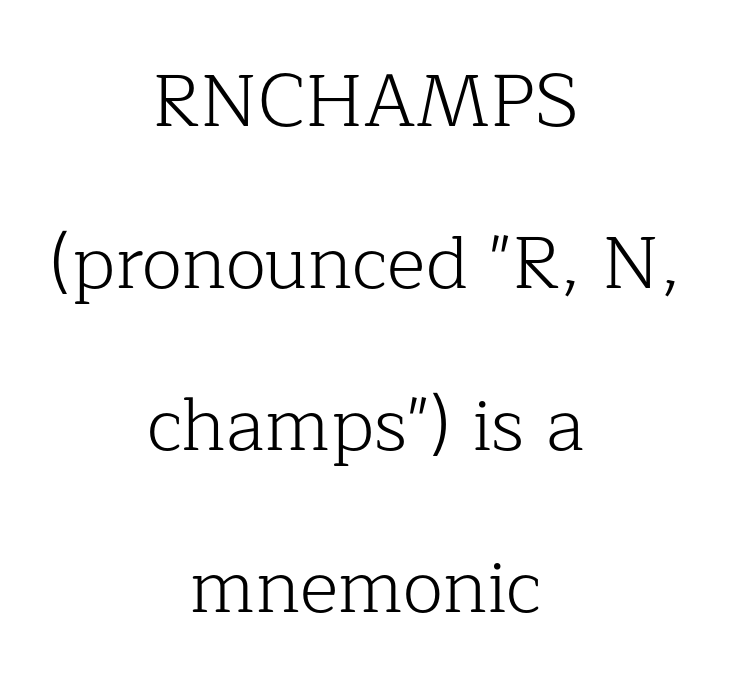
{"serif": "yes", "italic": "no", "bold": "no", "weight": "light", "width": "normal", "stroke_contrast": "low", "x_height": "medium", "monospaced": "no", "underline": "no", "align": "center", "line_spacing": "loose", "line_spacing_ratio": 2.19, "letter_spacing": "normal", "letter_spacing_em": 0.0, "glyph_px": 74}
